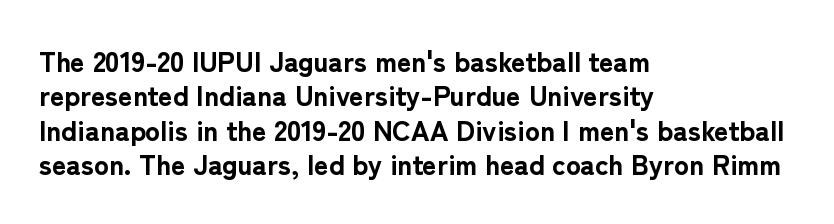
The image shows 28 px bold sans-serif type, upright; set left-aligned, line spacing 1.23x, normal letter spacing, not underlined; low stroke contrast and a medium x-height.
